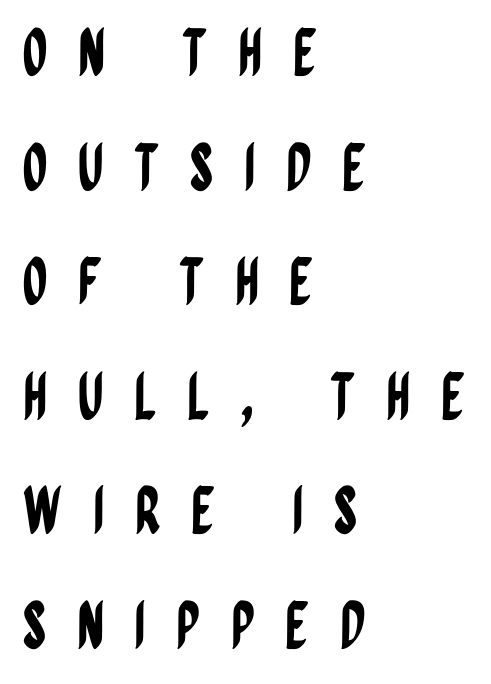
Which margin do the lines hug? The left one — the right edge is uneven. The text was rendered using a sans face with plain stroke endings. Decoration check: the copy has no underline. Tracking here is generous; glyphs stand well apart from one another.
